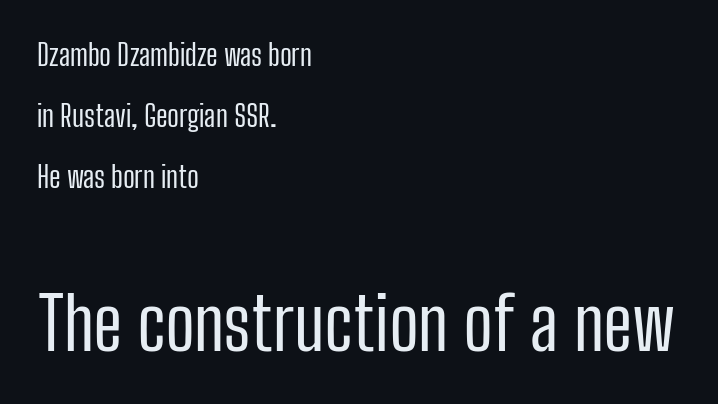
The font family rendered here belongs to the sans-serif group. Rendered with straight, roman letterforms. Between these two stacked blocks, the lower one wins on size. Each letter keeps its own natural width here, so spacing adapts to shape. Heaviness? Minimal to ordinary, like unemphasized prose. Letter spacing: default.
